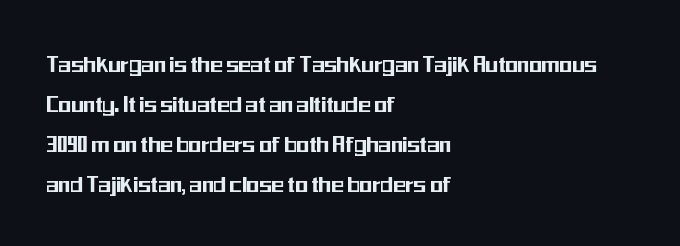
Q: Is the text italic (slanted)? A: No, it is upright.
Q: Is the text underlined? A: No.
Q: How is the paragraph aligned? A: Left-aligned.
Q: Is the spacing between letters normal or unusually wide? A: Normal.
Q: Is the spacing between lines tight, normal or loose? A: Normal.
